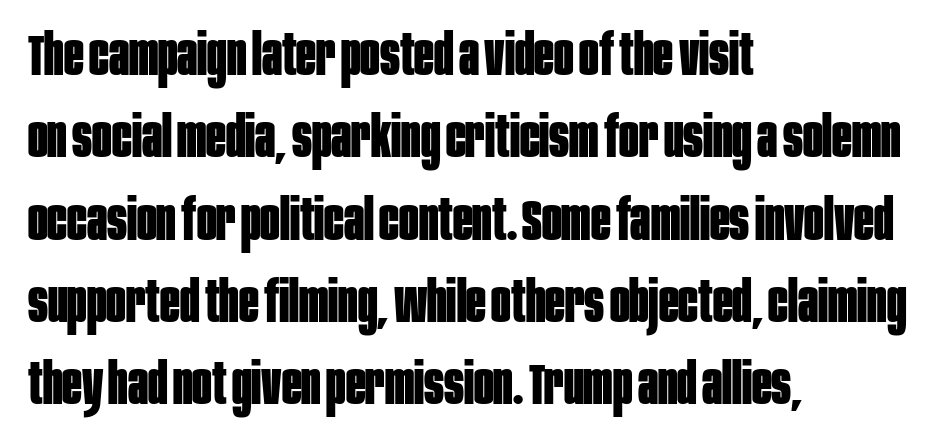
Its strokes are broad and dark, the hallmark of bold type. The setting favours the left margin, as ordinary paragraphs usually do. Regarding serifs, this sample does without them. The block of text has a typical density, with ordinary space between rows. This sample has the flowing, uneven cadence of proportional lettering. Clear beneath every line of the passage.
